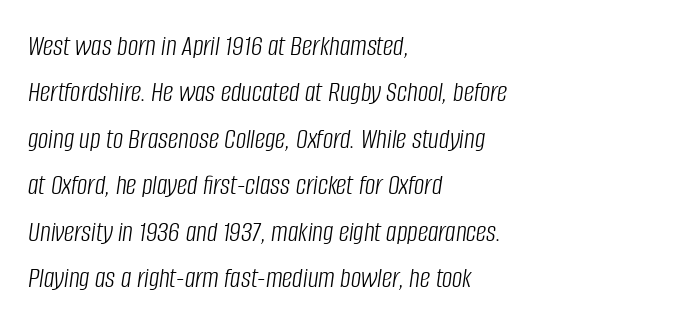
Q: Is the text bold? A: No.
Q: Is the text italic (slanted)? A: Yes, it leans right by about 8 degrees.
Q: Is the text underlined? A: No.
Q: How is the paragraph aligned? A: Left-aligned.
Q: Is the spacing between letters normal or unusually wide? A: Normal.
Q: Is the spacing between lines tight, normal or loose? A: Normal.
Q: Width (condensed, normal, or wide)? A: Condensed.
Q: Stroke contrast? A: Low.
Q: x-height? A: Large.
Q: Monospaced? A: No.
